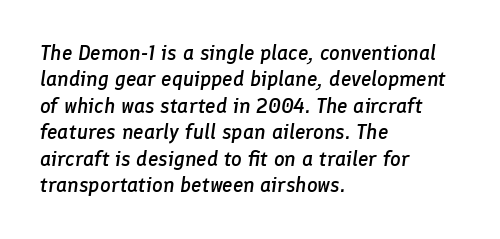
Q: Is the text bold? A: Semi-bold.
Q: Is the text italic (slanted)? A: Yes, it leans right by about 8 degrees.
Q: Is the text underlined? A: No.
Q: How is the paragraph aligned? A: Left-aligned.
Q: Is the spacing between letters normal or unusually wide? A: Normal.
Q: Is the spacing between lines tight, normal or loose? A: Normal.
